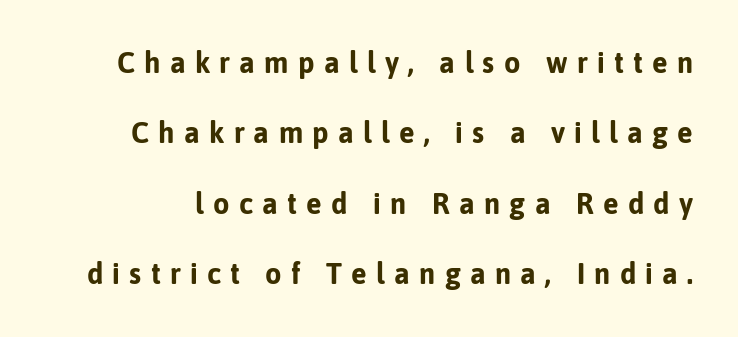
Q: Is the text bold? A: Yes.
Q: Is the text italic (slanted)? A: No, it is upright.
Q: Is the typeface a serif or a sans-serif typeface? A: Sans-serif.
Q: Is the text underlined? A: No.
Q: Is the spacing between letters normal or unusually wide? A: Unusually wide.
Q: Is the spacing between lines tight, normal or loose? A: Loose.
Q: Width (condensed, normal, or wide)? A: Normal.
Q: Stroke contrast? A: Low.
Q: x-height? A: Medium.
Q: Monospaced? A: No.
